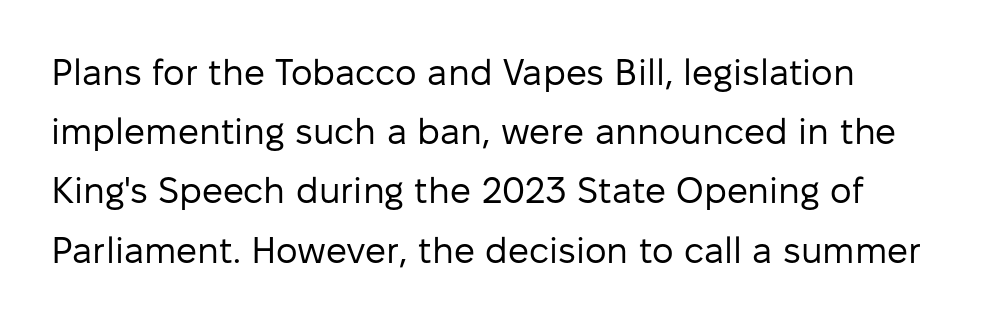
The image shows 37 px regular-weight sans-serif type, upright; set normal line spacing (1.6x), normal letter spacing, not underlined; low stroke contrast and a medium x-height.
